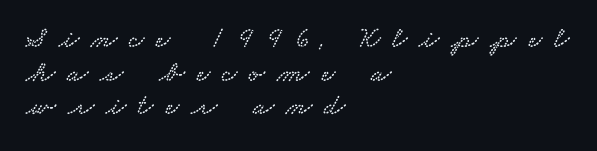
The image shows 30 px wide type; set left-aligned, tight line spacing (1.12x), unusually wide letter spacing (+0.4 em), not underlined; low stroke contrast and a small x-height.
